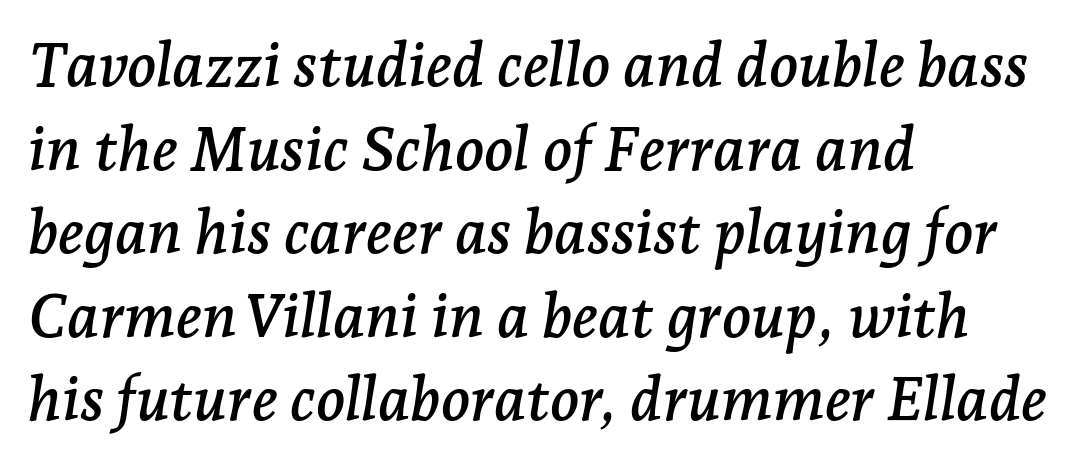
This sample keeps an unexceptional amount of space between lines. Each row of text sits above clean, open space. The passage is arranged the way most books set body copy — flush left. Tracking value appears to be zero — textbook default spacing.
